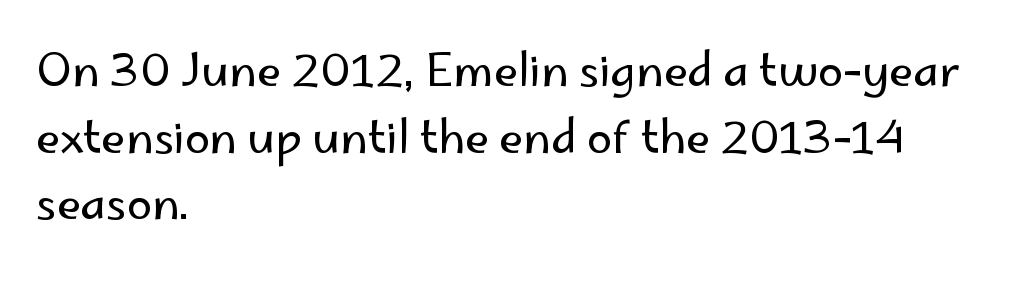
The face looks like a standard text weight, possibly lighter. The gaps between neighbouring characters are ordinary and unremarkable. This sample has the flowing, uneven cadence of proportional lettering. Examine the stroke ends and you'll find no serifs.
